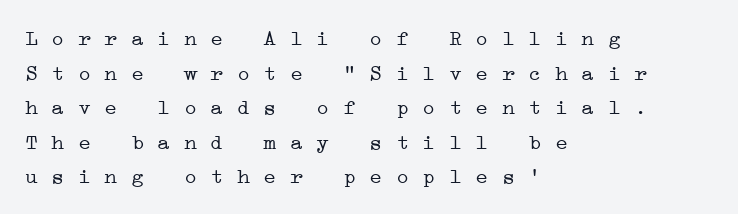
Stroke mass is kept to a normal reading level or below. Whoever set this chose a conventional vertical rhythm. A bare baseline throughout the passage. Short and long lines alike share a common starting point at left.
